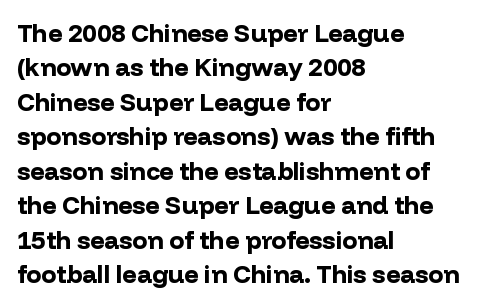
Plain, unruled lines of type. Italic: no, the glyphs are upright roman. The face used here has the dense, thick strokes of a bold. Compared with typical paragraphs, the rows here are spaced about the same. The paragraph has a hard left edge and a soft right edge. Here the glyphs are tracked normally, forming tight word shapes.
